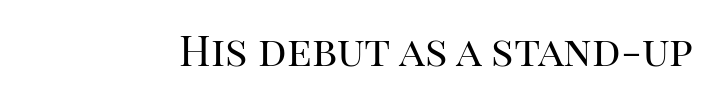
Q: Is the text bold? A: No.
Q: Is the text italic (slanted)? A: No, it is upright.
Q: Is the typeface a serif or a sans-serif typeface? A: Serif.
Q: Is the text underlined? A: No.
Q: Is the spacing between letters normal or unusually wide? A: Normal.
Q: Width (condensed, normal, or wide)? A: Normal.
Q: Stroke contrast? A: High.
Q: x-height? A: Large.
Q: Monospaced? A: No.
